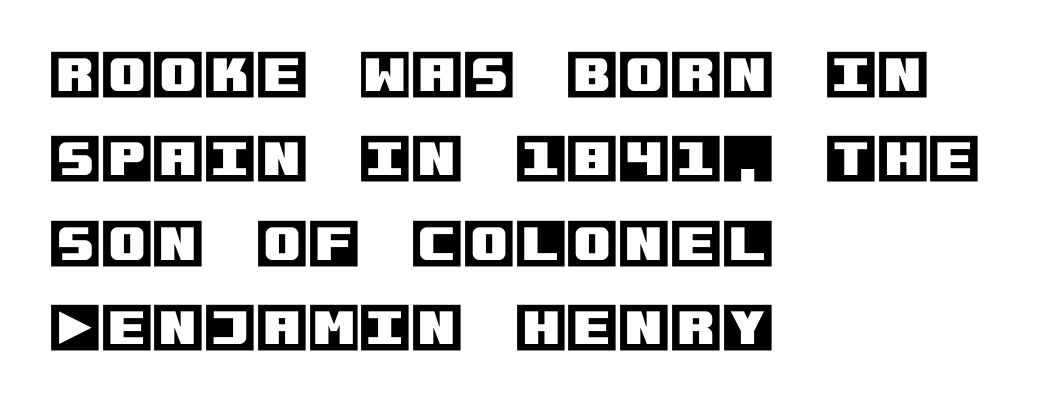
The strip under each line holds only bare page. The typesetter chose a ragged-right arrangement here. Interline gaps are of average width in this sample. Is there any slant? The stems are plumb. This rendering leaves character spacing at its baseline value.
